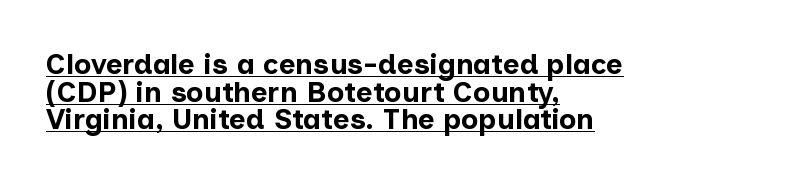
{"serif": "no", "italic": "no", "bold": "yes", "weight": "bold", "width": "normal", "stroke_contrast": "low", "x_height": "medium", "monospaced": "no", "underline": "yes", "align": "left", "line_spacing": "tight", "line_spacing_ratio": 0.95, "letter_spacing": "normal", "letter_spacing_em": 0.0, "glyph_px": 29}
